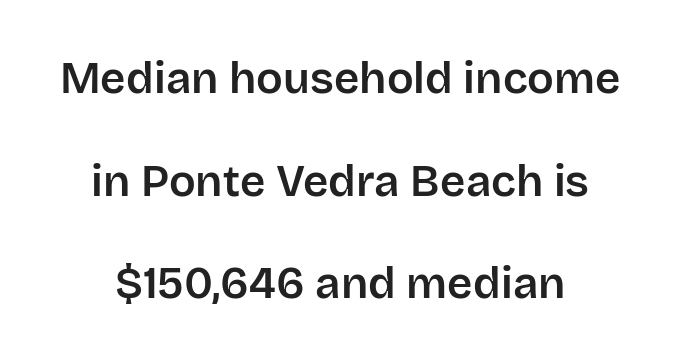
Q: Is the text italic (slanted)? A: No, it is upright.
Q: Is the typeface a serif or a sans-serif typeface? A: Sans-serif.
Q: Is the text underlined? A: No.
Q: Is the spacing between letters normal or unusually wide? A: Normal.
Q: Is the spacing between lines tight, normal or loose? A: Loose.
Q: Width (condensed, normal, or wide)? A: Normal.
Q: Stroke contrast? A: Low.
Q: x-height? A: Large.
Q: Monospaced? A: No.
